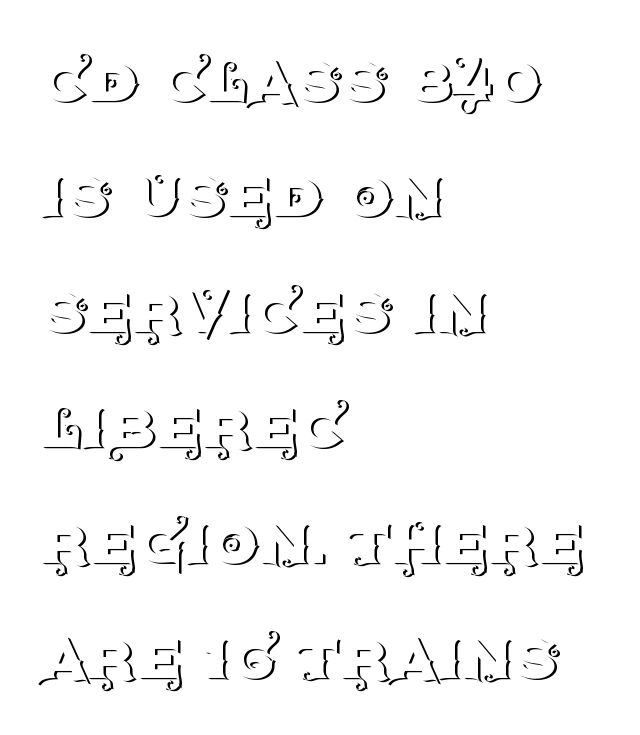
Varying glyph widths throughout — classic text-font behaviour. Horizontal alignment here is leftward, the default for most running prose. Weight class: somewhere from thin through regular. Leading: standard. Examine the stroke ends and you'll spot serifs. Honestly, the letter spacing is just normal — you wouldn't notice it.
